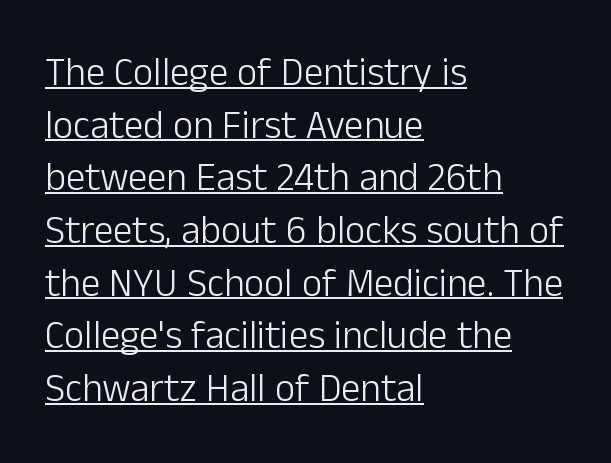
{"serif": "no", "italic": "no", "bold": "no", "weight": "light", "width": "normal", "stroke_contrast": "low", "x_height": "medium", "monospaced": "no", "underline": "yes", "align": "left", "line_spacing": "normal", "line_spacing_ratio": 1.35, "letter_spacing": "normal", "letter_spacing_em": 0.0, "glyph_px": 39}
